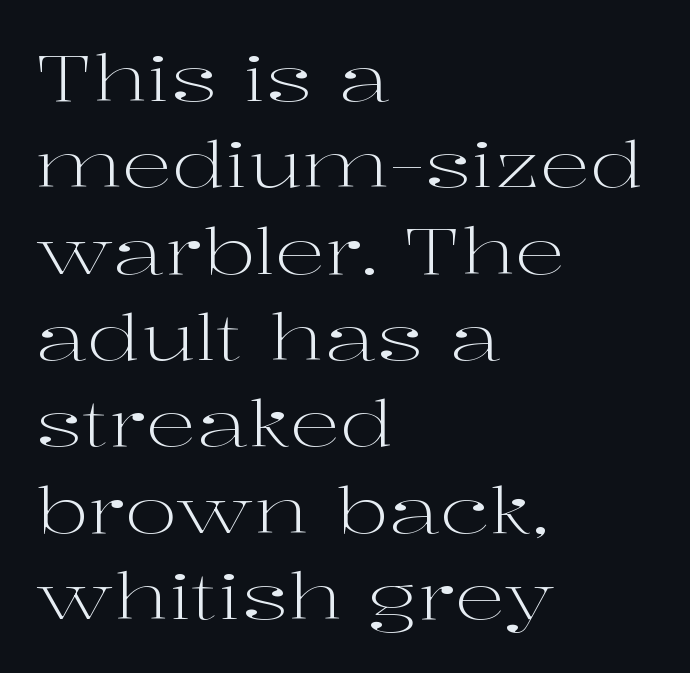
The image shows 63 px light, wide serif type, upright; set left-aligned, normal line spacing (1.37x), normal letter spacing, not underlined; high stroke contrast and a medium x-height.
